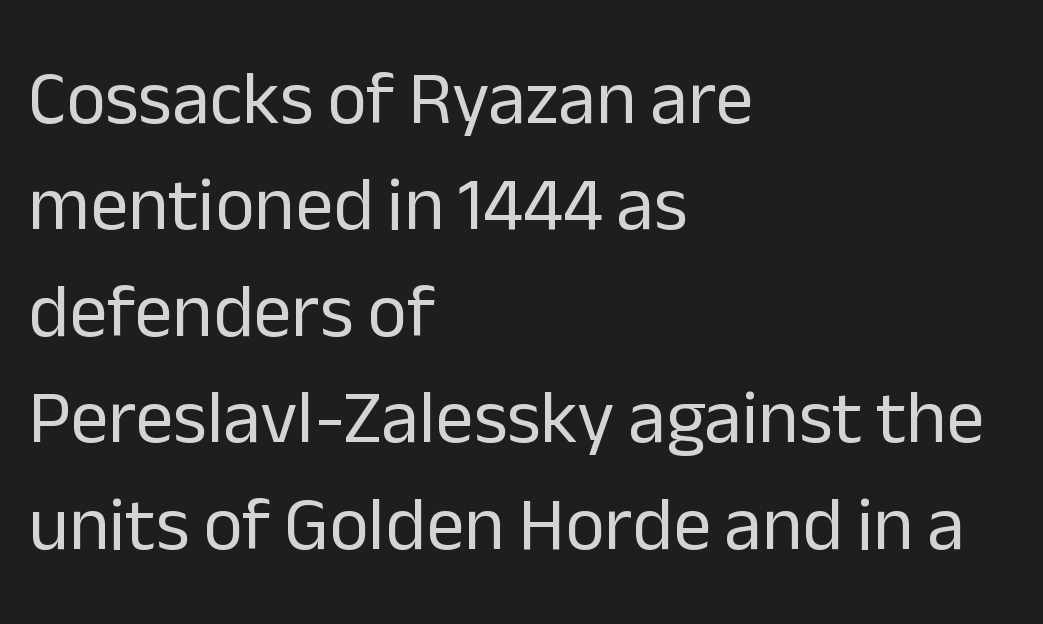
{"serif": "no", "italic": "no", "bold": "no", "weight": "regular", "width": "normal", "stroke_contrast": "low", "x_height": "medium", "monospaced": "no", "underline": "no", "align": "left", "line_spacing": "normal", "line_spacing_ratio": 1.4, "letter_spacing": "normal", "letter_spacing_em": 0.0, "glyph_px": 76}
